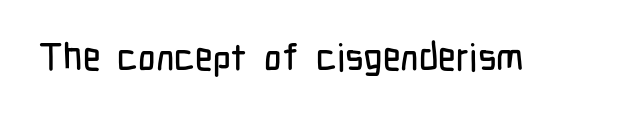
{"serif": "no", "italic": "no", "width": "condensed", "stroke_contrast": "low", "x_height": "medium", "monospaced": "no", "underline": "no", "letter_spacing": "normal", "letter_spacing_em": 0.0, "glyph_px": 38}
